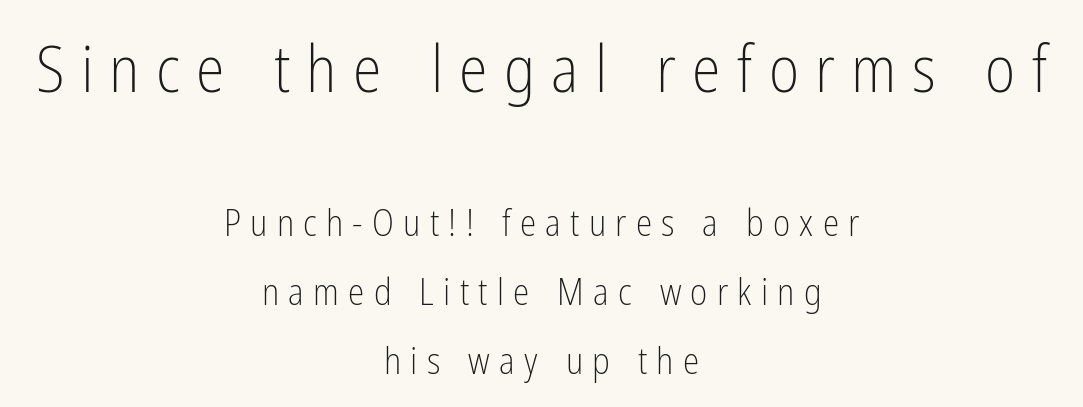
Q: Is the text bold? A: No.
Q: Is the text italic (slanted)? A: No, it is upright.
Q: Is the typeface a serif or a sans-serif typeface? A: Sans-serif.
Q: Is the text underlined? A: No.
Q: How is the paragraph aligned? A: Centered.
Q: Is the spacing between letters normal or unusually wide? A: Unusually wide.
Q: Which block of text is set in a larger size, the first (top) or the second (bottom)? A: The first (top) one.
Q: Width (condensed, normal, or wide)? A: Condensed.
Q: Stroke contrast? A: Low.
Q: x-height? A: Medium.
Q: Monospaced? A: No.
